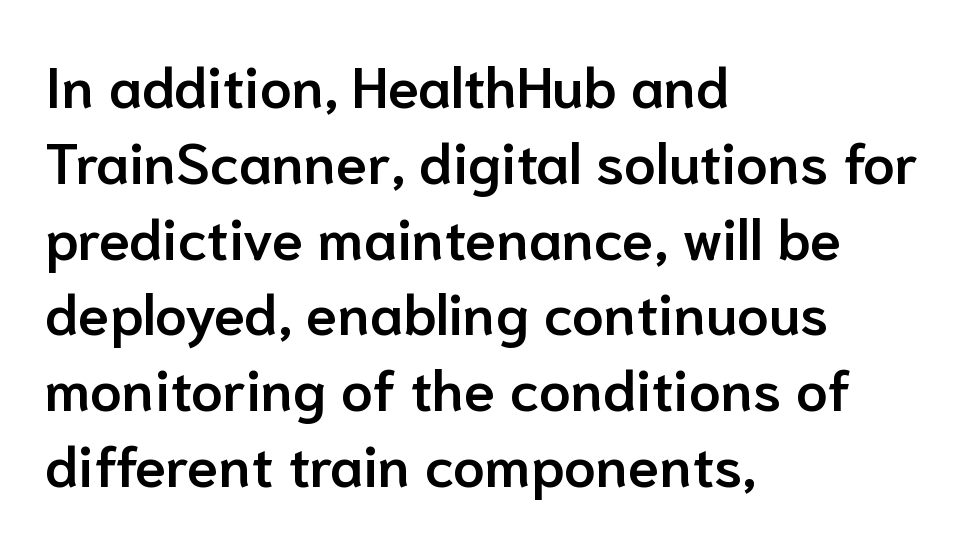
{"serif": "no", "italic": "no", "bold": "semi", "weight": "semibold", "width": "normal", "stroke_contrast": "low", "x_height": "medium", "monospaced": "no", "underline": "no", "align": "left", "line_spacing": "normal", "line_spacing_ratio": 1.33, "letter_spacing": "normal", "letter_spacing_em": 0.0, "glyph_px": 57}
